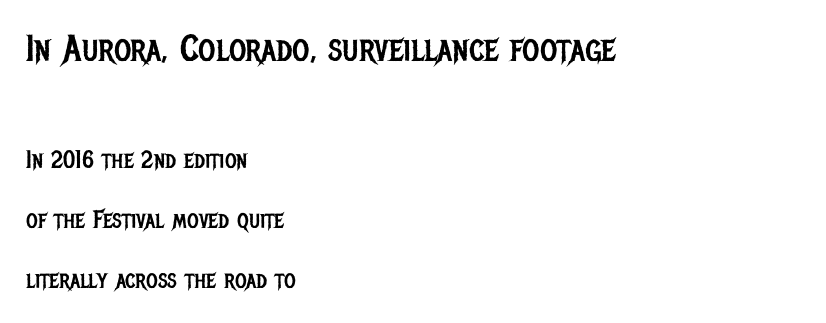
Q: Is the text bold? A: No.
Q: Is the text italic (slanted)? A: No, it is upright.
Q: Is the typeface a serif or a sans-serif typeface? A: Sans-serif.
Q: Is the text underlined? A: No.
Q: How is the paragraph aligned? A: Left-aligned.
Q: Is the spacing between letters normal or unusually wide? A: Normal.
Q: Is the spacing between lines tight, normal or loose? A: Loose.
Q: Which block of text is set in a larger size, the first (top) or the second (bottom)? A: The first (top) one.
Q: Width (condensed, normal, or wide)? A: Condensed.
Q: Stroke contrast? A: Low.
Q: x-height? A: Large.
Q: Monospaced? A: No.
